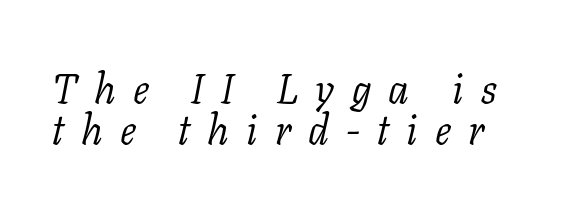
The image shows 41 px light serif type, italic (leaning right); set tight line spacing (1.01x), unusually wide letter spacing (+0.42 em), not underlined; low stroke contrast and a medium x-height.
